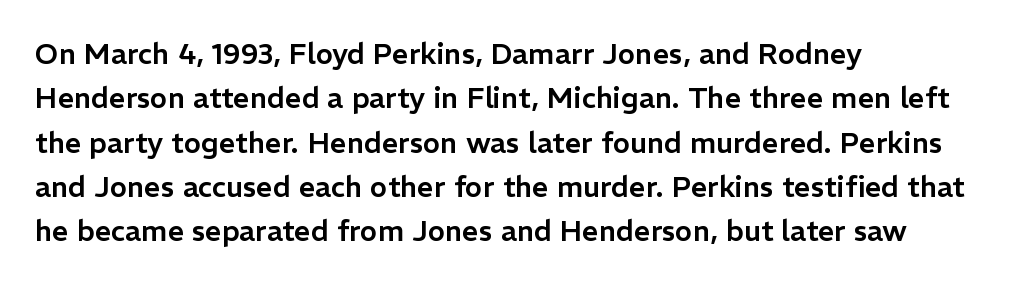
Q: Is the text italic (slanted)? A: No, it is upright.
Q: Is the typeface a serif or a sans-serif typeface? A: Sans-serif.
Q: Is the text underlined? A: No.
Q: How is the paragraph aligned? A: Left-aligned.
Q: Is the spacing between letters normal or unusually wide? A: Normal.
Q: Is the spacing between lines tight, normal or loose? A: Normal.
Q: Width (condensed, normal, or wide)? A: Normal.
Q: Stroke contrast? A: Low.
Q: x-height? A: Medium.
Q: Monospaced? A: No.
